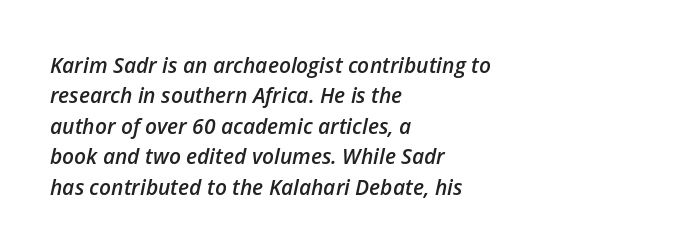
A semibold gives these letters moderate extra thickness, short of bold. If you measured baseline to baseline, you'd find a middling distance. Spacing between characters is what you'd get straight out of the box. The letters are slanted; this is an italic face. A student would call this left alignment; a typographer would say flush left, rag right. Underlining? Definitely not there.
